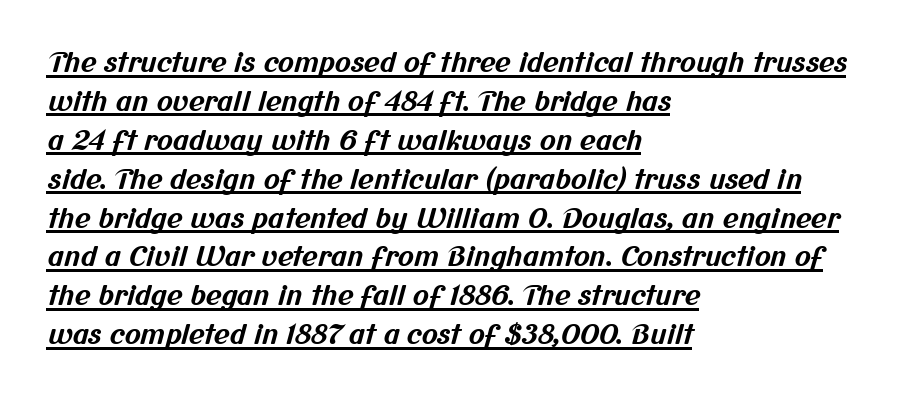
The image shows 27 px bold type; set left-aligned, normal line spacing (1.44x), normal letter spacing, underlined.
